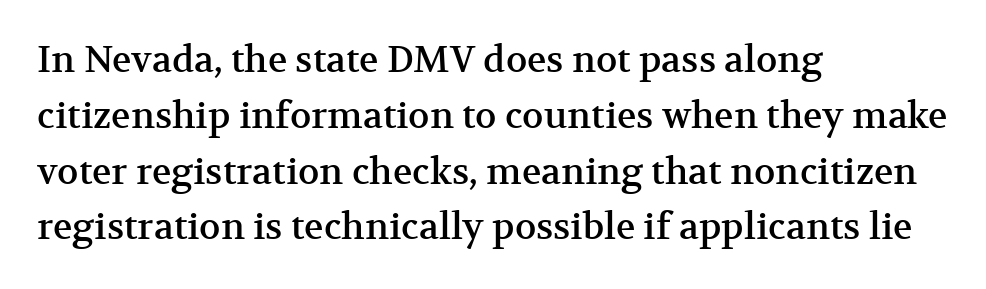
Q: Is the text italic (slanted)? A: No, it is upright.
Q: Is the typeface a serif or a sans-serif typeface? A: Serif.
Q: Is the text underlined? A: No.
Q: How is the paragraph aligned? A: Left-aligned.
Q: Is the spacing between letters normal or unusually wide? A: Normal.
Q: Is the spacing between lines tight, normal or loose? A: Normal.
Q: Width (condensed, normal, or wide)? A: Normal.
Q: Stroke contrast? A: Medium.
Q: x-height? A: Medium.
Q: Monospaced? A: No.
